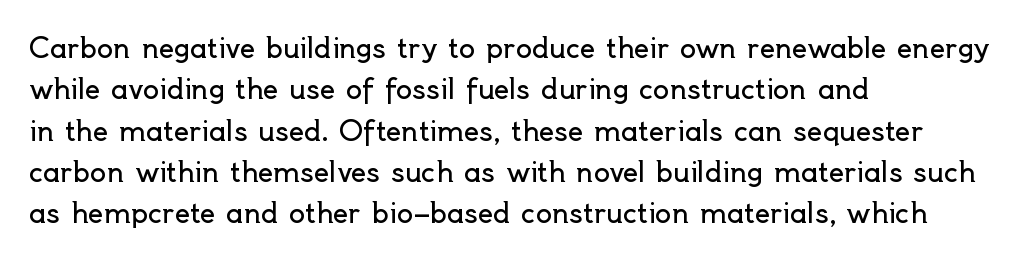
In terms of leading, this rendering sits right in the middle. The lettering stays uniformly vertical, giving the passage a roman look. Decoration check: the copy has no underline. The passage shown is not bold in any degree. How are the letters spaced? Ordinarily, with no added tracking.
